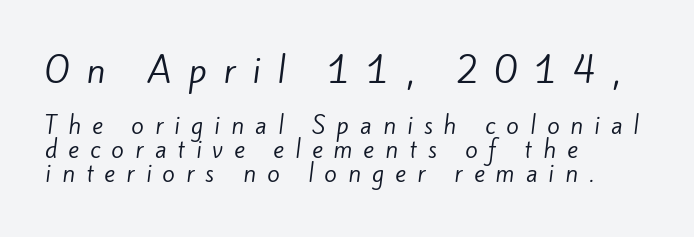
{"serif": "no", "bold": "no", "weight": "regular", "width": "normal", "stroke_contrast": "low", "x_height": "small", "monospaced": "no", "underline": "no", "align": "left", "line_spacing": "tight", "line_spacing_ratio": 1.05, "letter_spacing": "wide", "letter_spacing_em": 0.48, "larger_block": "first", "size_ratio": 1.48, "glyph_px": 34}
